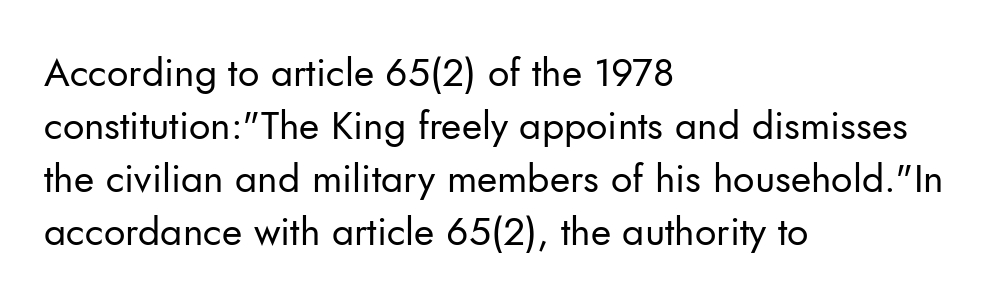
The image shows 39 px regular-weight sans-serif type, upright; set left-aligned, normal line spacing (1.36x), normal letter spacing, not underlined; low stroke contrast and a small x-height.
